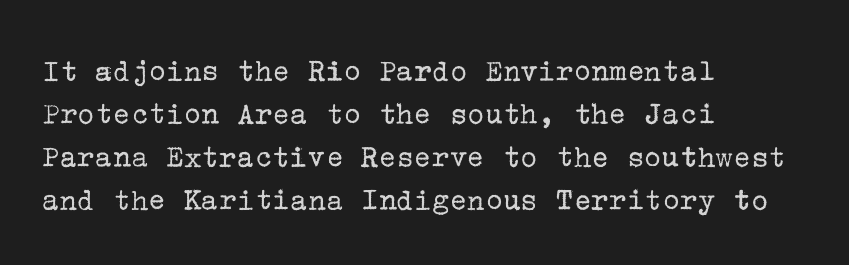
Compared with a centered layout, this one pins lines to the left instead. The characters are drawn with everyday or finer stroke widths. Vertical spacing — default. Do the letters lean? They stand straight. Typographically, this falls in the serif category. This rendering leaves character spacing at its baseline value.
